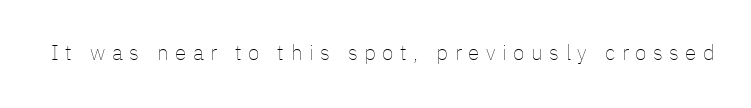
Q: Is the text bold? A: No.
Q: Is the text italic (slanted)? A: No, it is upright.
Q: Is the text underlined? A: No.
Q: Is the spacing between letters normal or unusually wide? A: Unusually wide.
